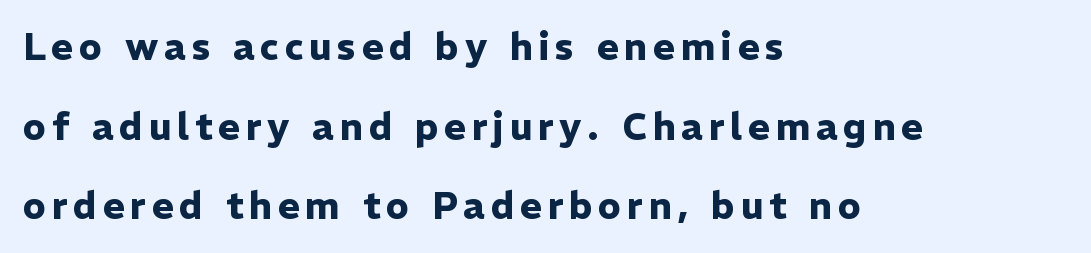
Q: Is the text bold? A: Yes.
Q: Is the text italic (slanted)? A: No, it is upright.
Q: Is the typeface a serif or a sans-serif typeface? A: Sans-serif.
Q: Is the text underlined? A: No.
Q: How is the paragraph aligned? A: Left-aligned.
Q: Is the spacing between lines tight, normal or loose? A: Loose.
Q: Width (condensed, normal, or wide)? A: Normal.
Q: Stroke contrast? A: Low.
Q: x-height? A: Medium.
Q: Monospaced? A: No.
